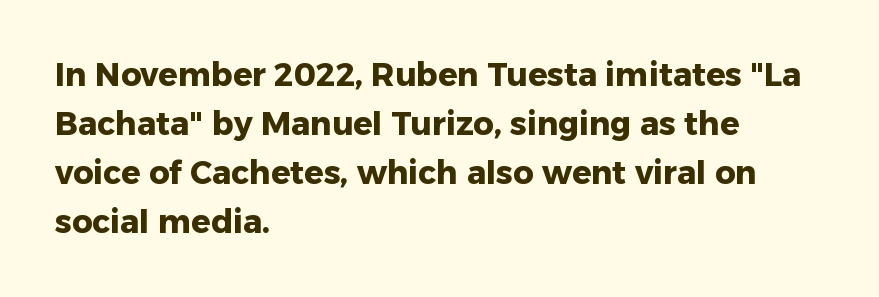
{"serif": "no", "italic": "no", "bold": "yes", "weight": "heavy", "width": "normal", "stroke_contrast": "low", "x_height": "medium", "monospaced": "no", "underline": "no", "align": "left", "line_spacing": "normal", "line_spacing_ratio": 1.53, "letter_spacing": "normal", "letter_spacing_em": 0.0, "glyph_px": 32}
